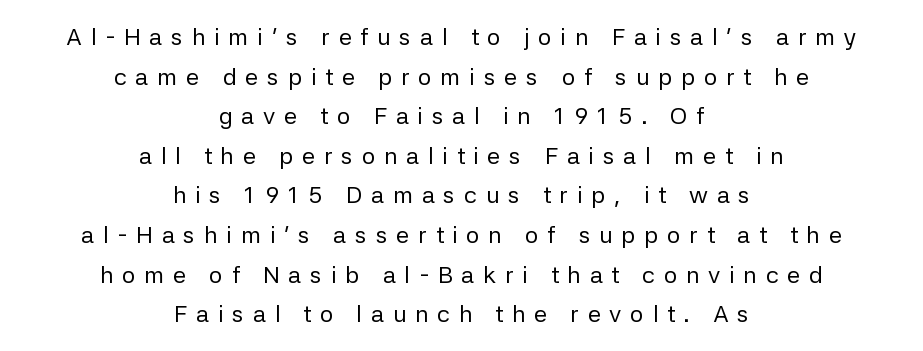
The image shows 24 px text type, upright; set centered, normal line spacing (1.65x), unusually wide letter spacing (+0.36 em), not underlined.
